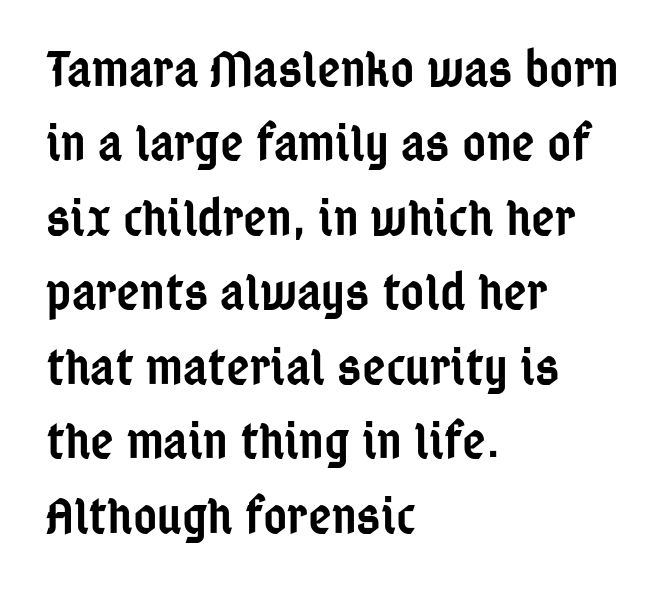
The image shows 51 px semibold, condensed sans-serif type, upright; set left-aligned, normal line spacing (1.46x), normal letter spacing, not underlined; low stroke contrast and a medium x-height.
